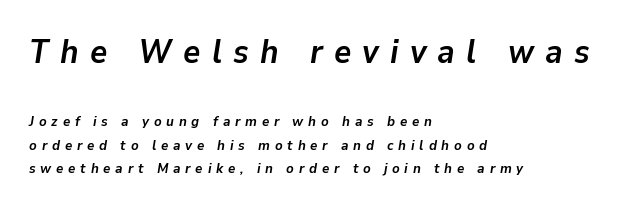
Q: Is the text bold? A: Yes.
Q: Is the text italic (slanted)? A: Yes, it leans right by about 9 degrees.
Q: Is the text underlined? A: No.
Q: How is the paragraph aligned? A: Left-aligned.
Q: Is the spacing between letters normal or unusually wide? A: Unusually wide.
Q: Is the spacing between lines tight, normal or loose? A: Normal.
Q: Which block of text is set in a larger size, the first (top) or the second (bottom)? A: The first (top) one.
Q: Width (condensed, normal, or wide)? A: Normal.
Q: Stroke contrast? A: Low.
Q: x-height? A: Medium.
Q: Monospaced? A: No.
